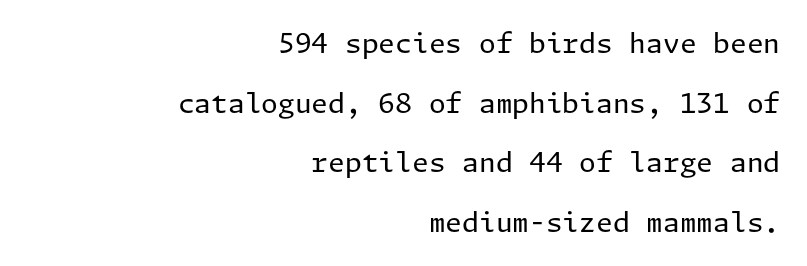
{"italic": "no", "bold": "no", "underline": "no", "align": "right", "line_spacing": "loose", "line_spacing_ratio": 2.21, "letter_spacing": "normal", "letter_spacing_em": 0.0, "glyph_px": 27}
